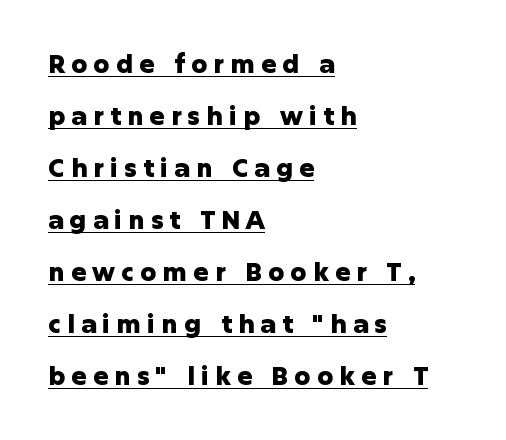
{"italic": "no", "bold": "yes", "underline": "yes", "align": "left", "line_spacing": "loose", "line_spacing_ratio": 2.08, "letter_spacing": "wide", "letter_spacing_em": 0.25, "glyph_px": 25}
